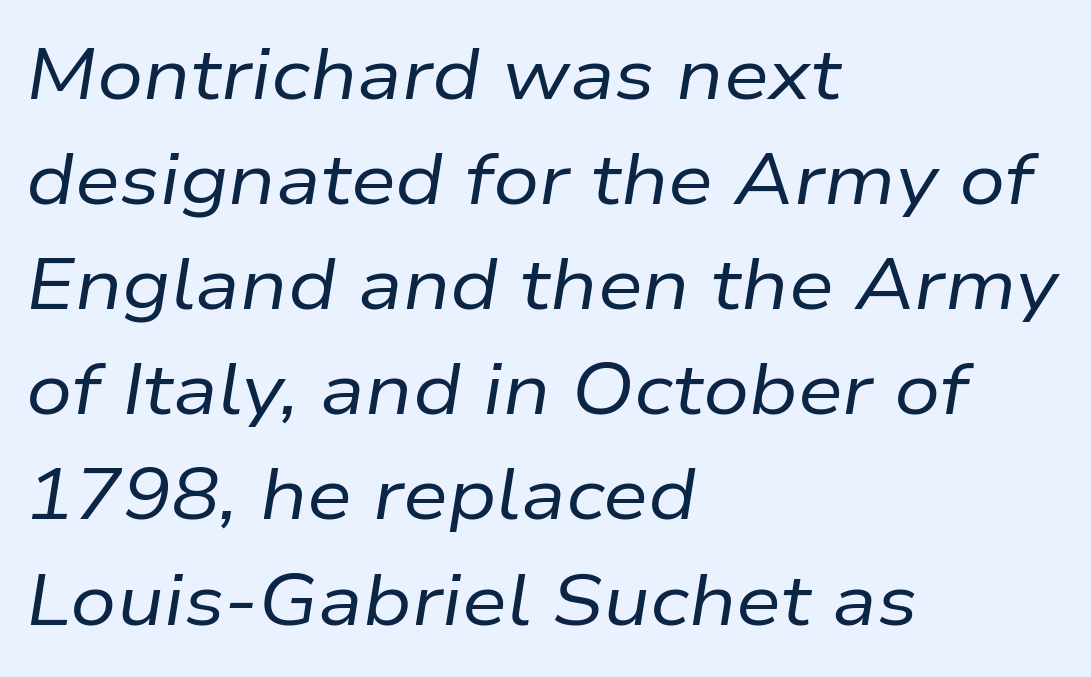
Regarding leading, the lines here are spaced in the standard way. Each letter keeps its own natural width here, so spacing adapts to shape. This reads as an unemphasized weight, regular at the heaviest. This is oblique type, the kind used for emphasis or titles.
